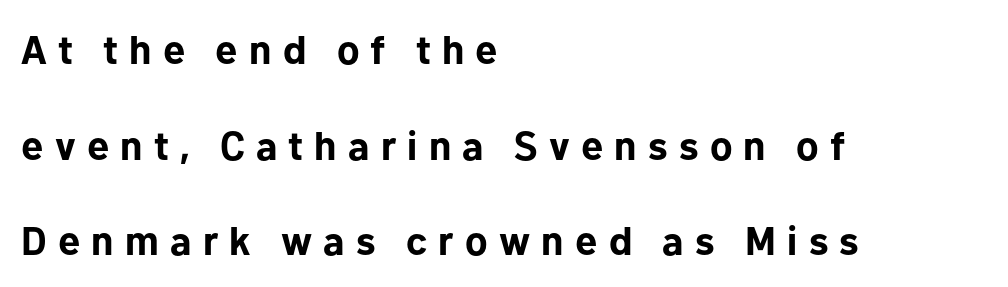
The image shows 40 px bold sans-serif type, upright; set left-aligned, loose line spacing (2.39x), unusually wide letter spacing (+0.28 em), not underlined; low stroke contrast and a medium x-height.
